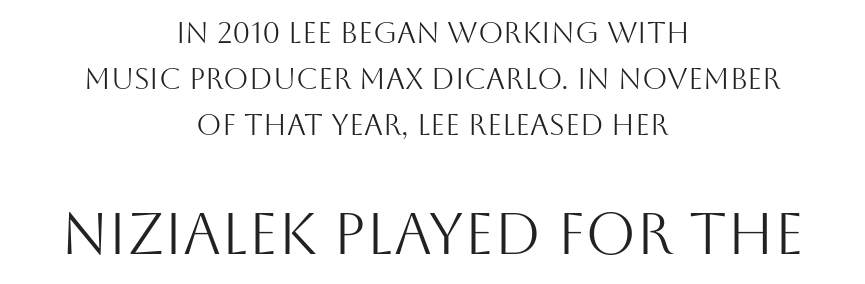
Q: Is the text bold? A: No.
Q: Is the text italic (slanted)? A: No, it is upright.
Q: Is the typeface a serif or a sans-serif typeface? A: Sans-serif.
Q: Is the text underlined? A: No.
Q: How is the paragraph aligned? A: Centered.
Q: Is the spacing between letters normal or unusually wide? A: Normal.
Q: Is the spacing between lines tight, normal or loose? A: Normal.
Q: Which block of text is set in a larger size, the first (top) or the second (bottom)? A: The second (bottom) one.
Q: Width (condensed, normal, or wide)? A: Normal.
Q: Stroke contrast? A: Medium.
Q: x-height? A: Large.
Q: Monospaced? A: No.
